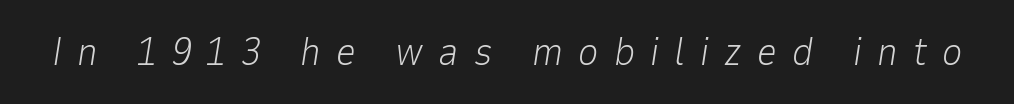
Q: Is the text bold? A: No.
Q: Is the text italic (slanted)? A: Yes, it leans right by about 9 degrees.
Q: Is the text underlined? A: No.
Q: Is the spacing between letters normal or unusually wide? A: Unusually wide.
Q: Width (condensed, normal, or wide)? A: Normal.
Q: Stroke contrast? A: Low.
Q: x-height? A: Medium.
Q: Monospaced? A: No.
